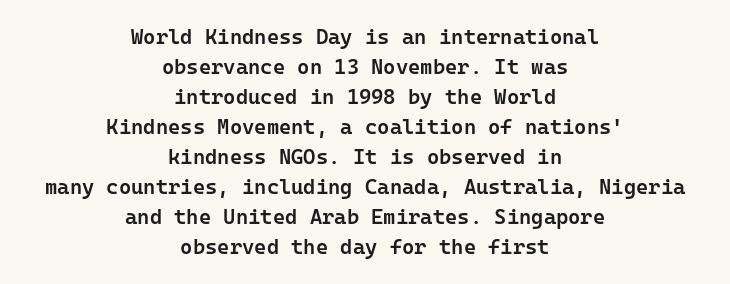
{"italic": "no", "bold": "semi", "underline": "no", "align": "center", "line_spacing": "normal", "line_spacing_ratio": 1.43, "letter_spacing": "normal", "letter_spacing_em": 0.0, "glyph_px": 21}
